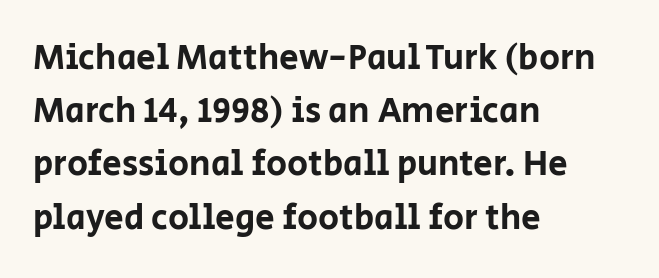
Q: Is the text italic (slanted)? A: No, it is upright.
Q: Is the typeface a serif or a sans-serif typeface? A: Sans-serif.
Q: Is the text underlined? A: No.
Q: How is the paragraph aligned? A: Left-aligned.
Q: Is the spacing between letters normal or unusually wide? A: Normal.
Q: Is the spacing between lines tight, normal or loose? A: Normal.
Q: Width (condensed, normal, or wide)? A: Normal.
Q: Stroke contrast? A: Low.
Q: x-height? A: Large.
Q: Monospaced? A: No.
